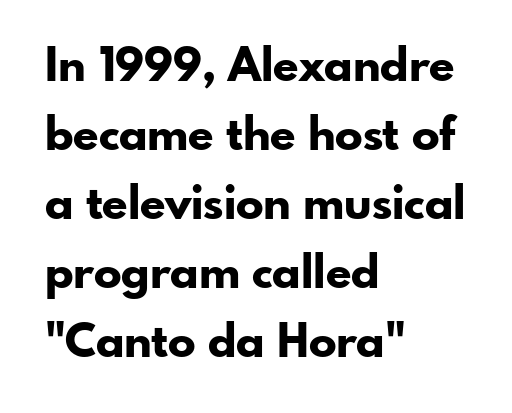
Q: Is the text bold? A: Yes.
Q: Is the text italic (slanted)? A: No, it is upright.
Q: Is the typeface a serif or a sans-serif typeface? A: Sans-serif.
Q: Is the text underlined? A: No.
Q: How is the paragraph aligned? A: Left-aligned.
Q: Is the spacing between letters normal or unusually wide? A: Normal.
Q: Is the spacing between lines tight, normal or loose? A: Normal.
Q: Width (condensed, normal, or wide)? A: Normal.
Q: Stroke contrast? A: Low.
Q: x-height? A: Small.
Q: Monospaced? A: No.
